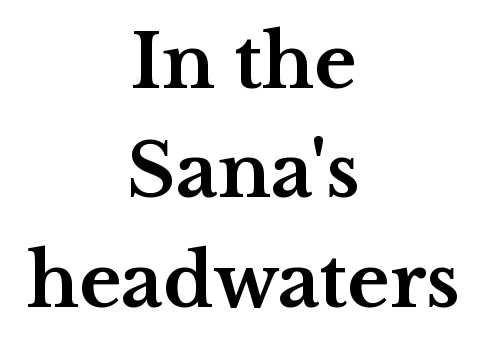
The image shows 73 px bold, wide serif type, upright; set centered, normal line spacing (1.5x), normal letter spacing, not underlined; medium stroke contrast and a medium x-height.
